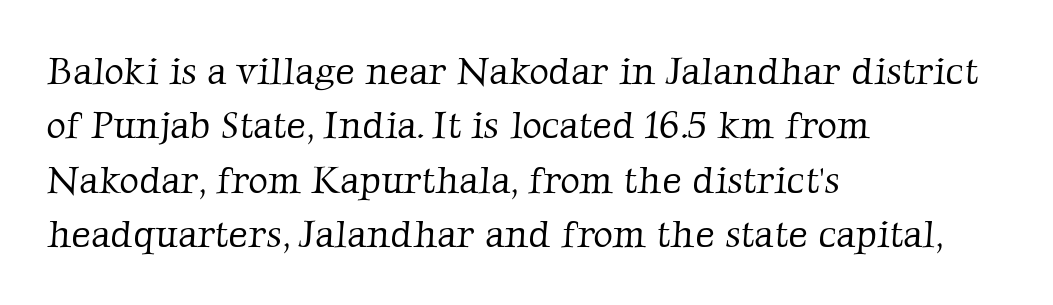
The image shows 38 px light serif type; set left-aligned, normal line spacing (1.43x), normal letter spacing, not underlined; low stroke contrast and a medium x-height.
